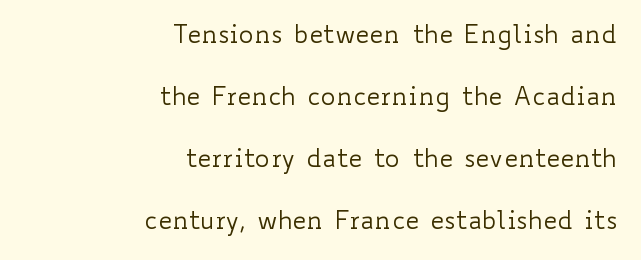
{"italic": "no", "bold": "no", "underline": "no", "align": "right", "line_spacing": "loose", "line_spacing_ratio": 2.48, "letter_spacing": "normal", "letter_spacing_em": 0.0, "glyph_px": 25}
